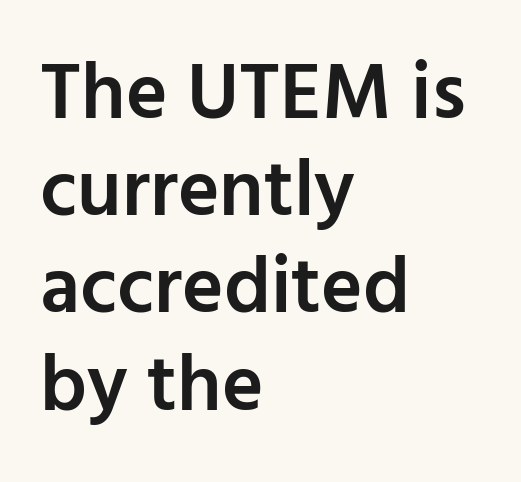
Q: Is the text bold? A: Semi-bold.
Q: Is the text italic (slanted)? A: No, it is upright.
Q: Is the typeface a serif or a sans-serif typeface? A: Sans-serif.
Q: Is the text underlined? A: No.
Q: How is the paragraph aligned? A: Left-aligned.
Q: Is the spacing between letters normal or unusually wide? A: Normal.
Q: Width (condensed, normal, or wide)? A: Normal.
Q: Stroke contrast? A: Low.
Q: x-height? A: Medium.
Q: Monospaced? A: No.
